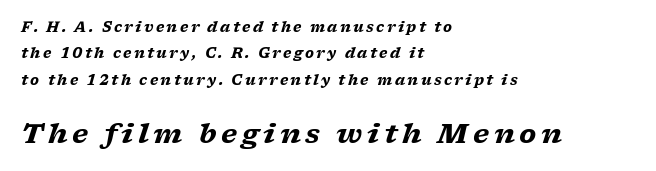
Q: Is the text bold? A: Yes.
Q: Is the text italic (slanted)? A: Yes, it leans right by about 17 degrees.
Q: Is the text underlined? A: No.
Q: How is the paragraph aligned? A: Left-aligned.
Q: Which block of text is set in a larger size, the first (top) or the second (bottom)? A: The second (bottom) one.
